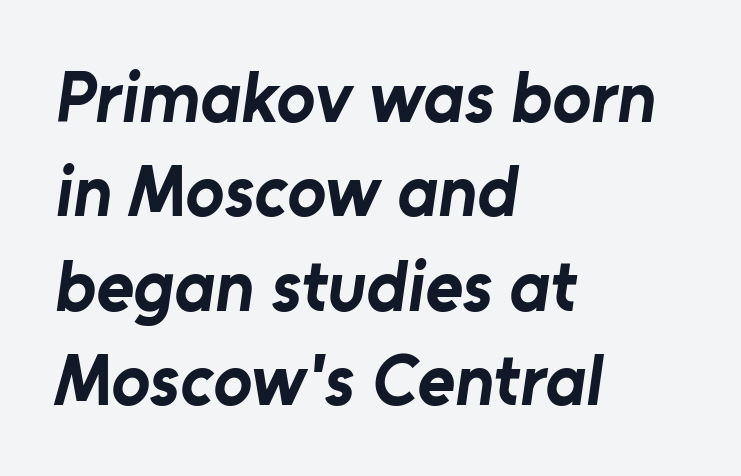
{"serif": "no", "bold": "yes", "weight": "bold", "width": "normal", "stroke_contrast": "low", "x_height": "medium", "monospaced": "no", "underline": "no", "align": "left", "line_spacing": "normal", "line_spacing_ratio": 1.31, "letter_spacing": "normal", "letter_spacing_em": 0.0, "glyph_px": 72}
